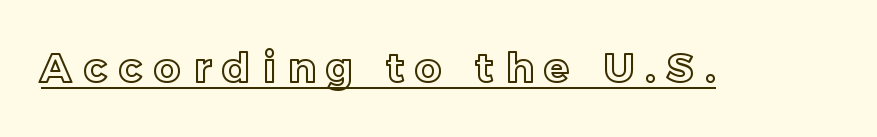
The lettering holds an erect, upright posture throughout. Note the varied advance widths — an 'i' is clearly narrower than an 'm'. Tracking value appears strongly positive — letters spread wide. Caption: lettering with a line underneath.
